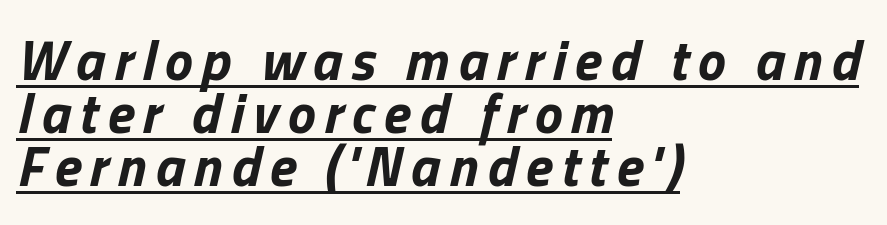
{"italic": "yes", "lean": "right", "slant_degrees": 13, "bold": "yes", "weight": "bold", "width": "normal", "stroke_contrast": "low", "x_height": "medium", "monospaced": "no", "underline": "yes", "align": "left", "line_spacing": "tight", "line_spacing_ratio": 0.95, "glyph_px": 56}
